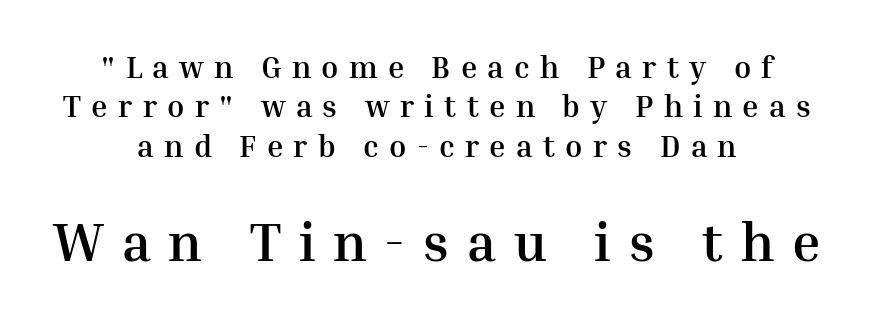
{"serif": "yes", "italic": "no", "bold": "yes", "weight": "semibold", "width": "normal", "stroke_contrast": "medium", "x_height": "medium", "monospaced": "no", "underline": "no", "align": "center", "line_spacing": "normal", "line_spacing_ratio": 1.27, "letter_spacing": "wide", "letter_spacing_em": 0.33, "larger_block": "second", "size_ratio": 1.74, "glyph_px": 54}
